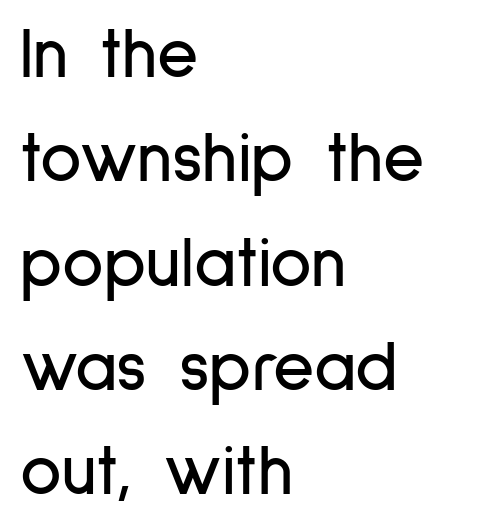
The image shows 71 px condensed sans-serif type, upright; set left-aligned, normal line spacing (1.47x), normal letter spacing, not underlined; low stroke contrast and a medium x-height.
